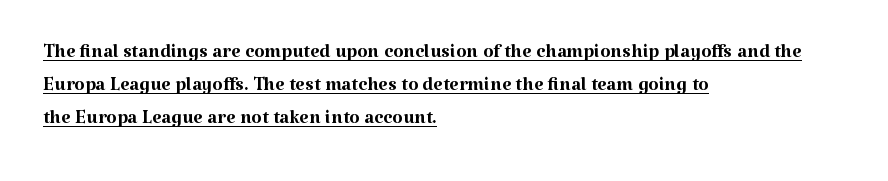
Q: Is the text bold? A: No.
Q: Is the text italic (slanted)? A: No, it is upright.
Q: Is the text underlined? A: Yes.
Q: How is the paragraph aligned? A: Left-aligned.
Q: Is the spacing between letters normal or unusually wide? A: Normal.
